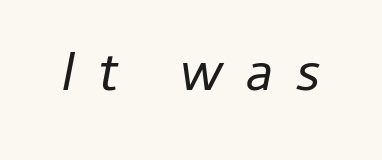
The image shows 55 px regular-weight type, italic (leaning right); set unusually wide letter spacing (+0.41 em), not underlined; low stroke contrast and a medium x-height.
